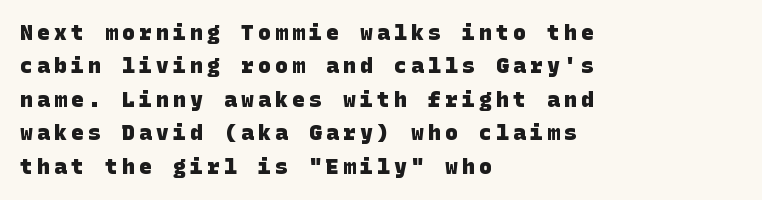
The image shows 21 px bold type; set left-aligned, normal line spacing (1.59x), unusually wide letter spacing (+0.21 em), not underlined.
